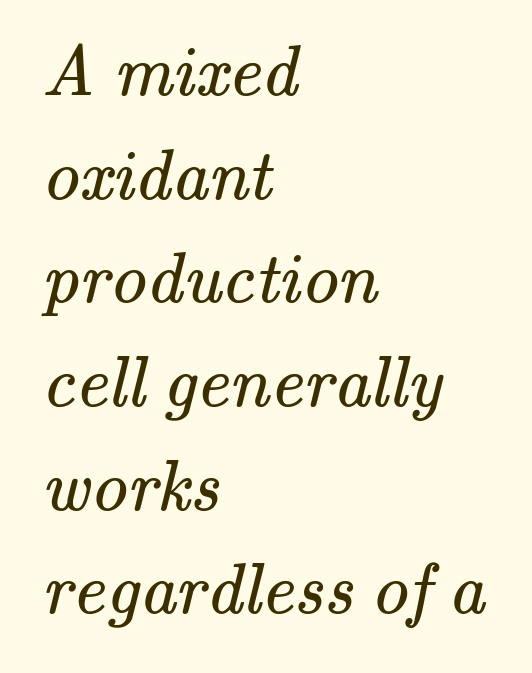
The image shows 72 px regular-weight serif type; set left-aligned, normal line spacing (1.44x), normal letter spacing, not underlined; medium stroke contrast and a small x-height.
